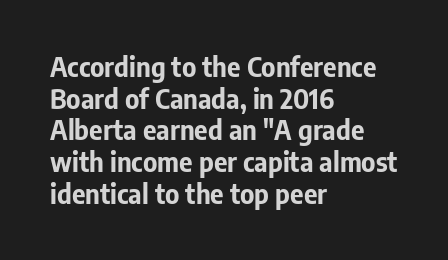
Q: Is the text bold? A: Yes.
Q: Is the text italic (slanted)? A: No, it is upright.
Q: Is the text underlined? A: No.
Q: How is the paragraph aligned? A: Left-aligned.
Q: Is the spacing between letters normal or unusually wide? A: Normal.
